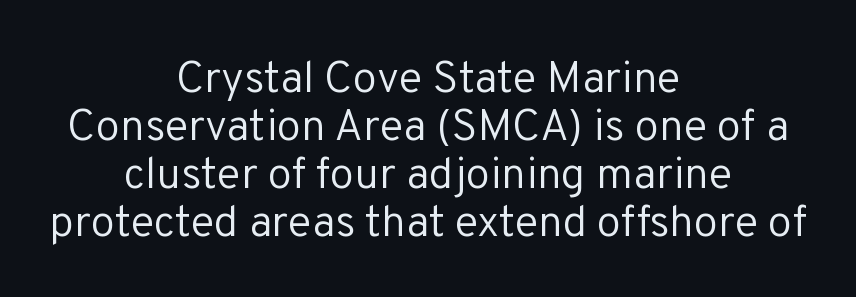
Q: Is the text bold? A: No.
Q: Is the text italic (slanted)? A: No, it is upright.
Q: Is the typeface a serif or a sans-serif typeface? A: Sans-serif.
Q: Is the text underlined? A: No.
Q: How is the paragraph aligned? A: Centered.
Q: Is the spacing between letters normal or unusually wide? A: Normal.
Q: Is the spacing between lines tight, normal or loose? A: Tight.
Q: Width (condensed, normal, or wide)? A: Normal.
Q: Stroke contrast? A: Low.
Q: x-height? A: Medium.
Q: Monospaced? A: No.
